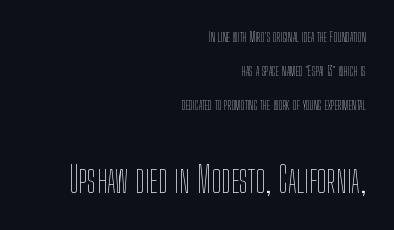
Small over large — that's the arrangement of the two blocks here. The line texture is even and compact thanks to regular tracking. Ordinary non-slanted type is in use. The face used here is proportionally spaced, like ordinary book or web type.
